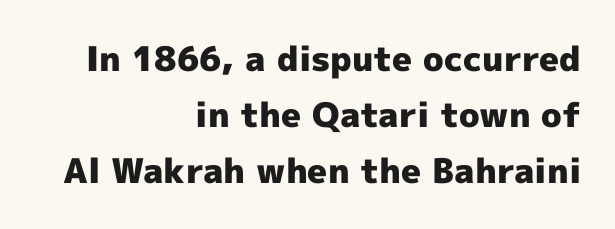
{"serif": "no", "italic": "no", "bold": "yes", "weight": "heavy", "width": "normal", "x_height": "medium", "monospaced": "no", "underline": "no", "align": "right", "line_spacing": "normal", "line_spacing_ratio": 1.65, "letter_spacing": "normal", "letter_spacing_em": 0.0, "glyph_px": 34}
